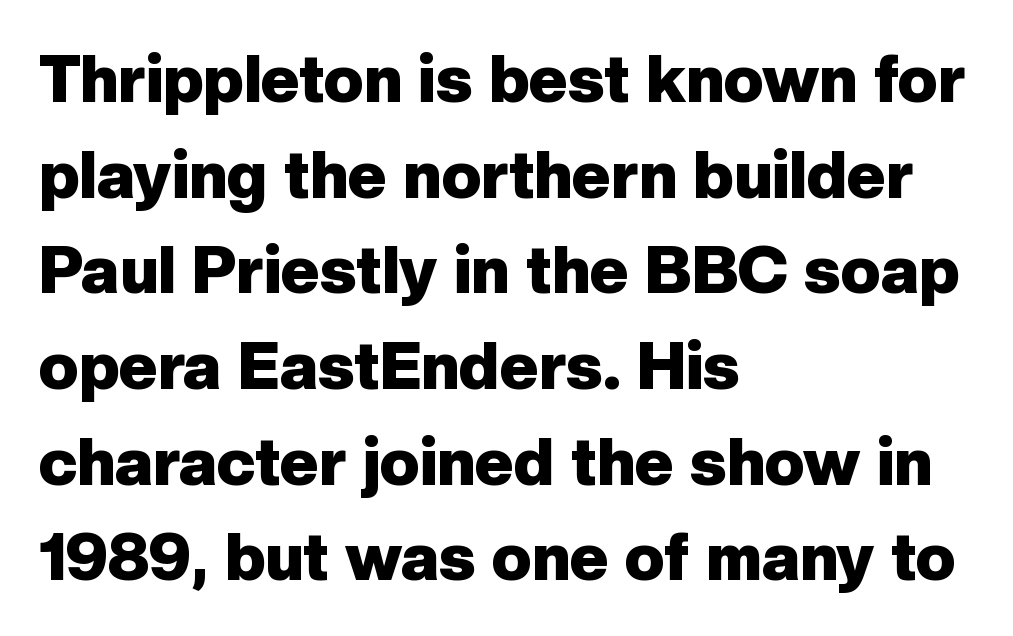
The image shows 66 px heavy sans-serif type, upright; set left-aligned, normal line spacing (1.45x), normal letter spacing, not underlined; low stroke contrast and a medium x-height.
